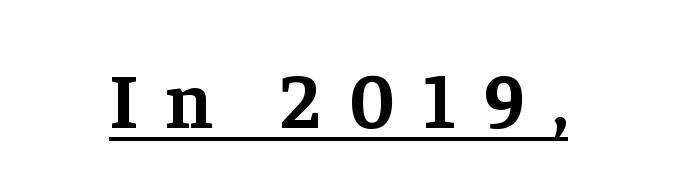
The face used here is rendered with a markedly widened letterfit. Type style note: has serifs. Does the weight exceed regular? Yes, all the way to bold. Looks like regular typesetting: each glyph gets only the width it needs. The type sits square on the baseline with zero lean. Compared with undecorated copy, this sample adds a rule below the words.
